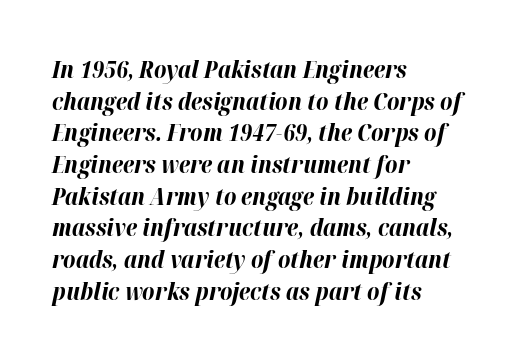
{"italic": "yes", "lean": "right", "slant_degrees": 12, "bold": "yes", "underline": "no", "align": "left", "line_spacing": "normal", "line_spacing_ratio": 1.32, "letter_spacing": "normal", "letter_spacing_em": 0.0, "glyph_px": 24}
